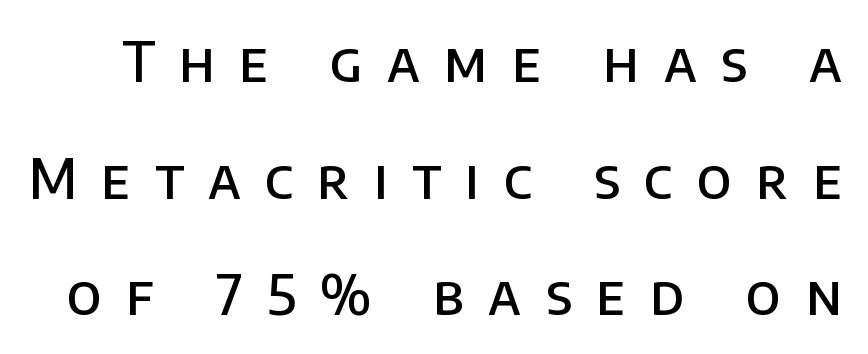
Short note: letters widely spaced. Characters remain perfectly vertical along every line. Think of a printed novel: that variable character pitch is what you see here. Type style note: lacks serifs. Summary of weight: moderately heavy, a semibold.
